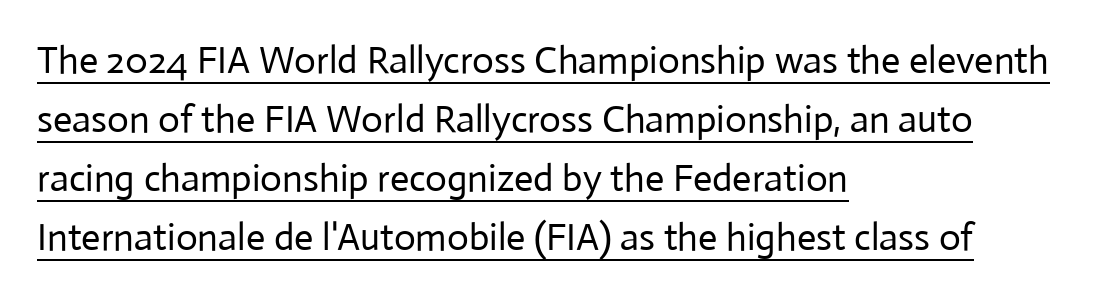
The image shows 38 px regular-weight sans-serif type, upright; set left-aligned, normal line spacing (1.55x), normal letter spacing, underlined; low stroke contrast and a medium x-height.
